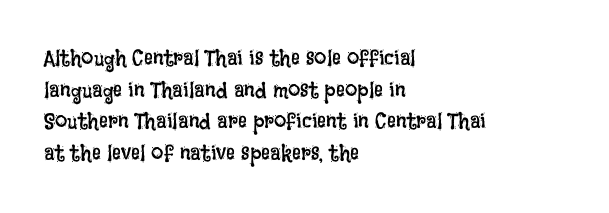
The image shows 22 px text type, upright; set left-aligned, normal line spacing (1.44x), normal letter spacing, not underlined.
